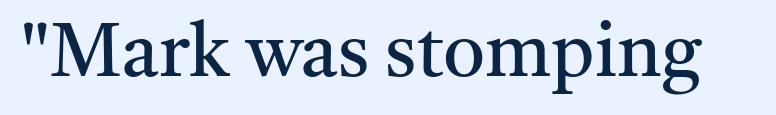
{"serif": "yes", "italic": "no", "bold": "no", "weight": "regular", "width": "normal", "stroke_contrast": "medium", "x_height": "medium", "monospaced": "no", "underline": "no", "letter_spacing": "normal", "letter_spacing_em": 0.0, "glyph_px": 74}
